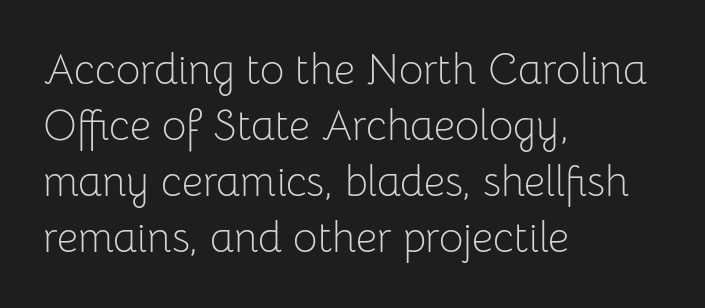
{"serif": "no", "italic": "no", "bold": "no", "weight": "light", "width": "normal", "stroke_contrast": "low", "x_height": "medium", "monospaced": "no", "underline": "no", "align": "left", "line_spacing": "normal", "line_spacing_ratio": 1.33, "letter_spacing": "normal", "letter_spacing_em": 0.0, "glyph_px": 42}
